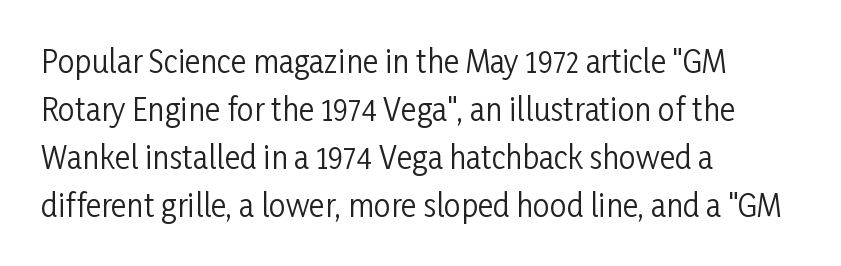
The image shows 30 px regular-weight, condensed sans-serif type, upright; set left-aligned, normal line spacing (1.6x), normal letter spacing, not underlined; low stroke contrast and a medium x-height.
